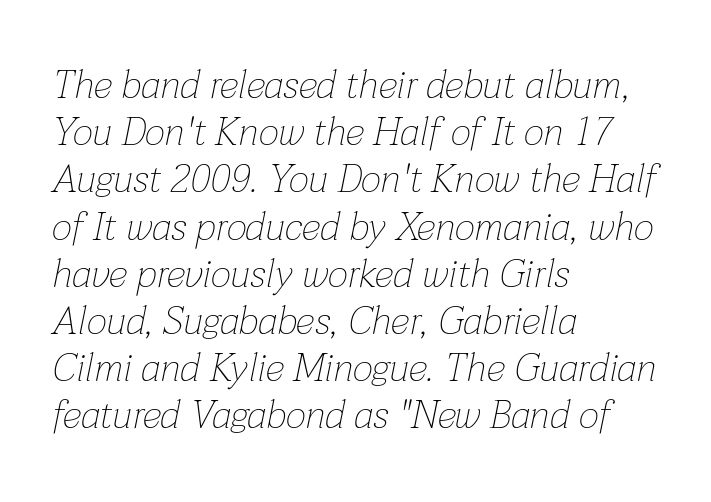
{"italic": "yes", "lean": "right", "slant_degrees": 12, "bold": "no", "weight": "thin", "width": "normal", "stroke_contrast": "low", "x_height": "medium", "monospaced": "no", "underline": "no", "align": "left", "line_spacing_ratio": 1.21, "letter_spacing": "normal", "letter_spacing_em": 0.0, "glyph_px": 39}
